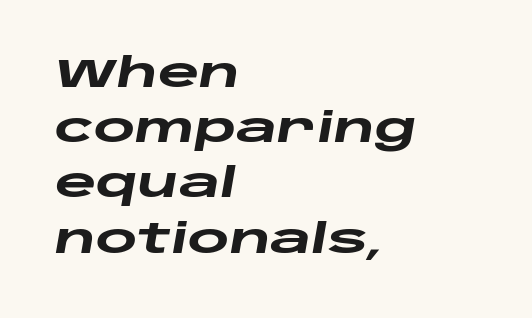
{"italic": "yes", "lean": "right", "slant_degrees": 10, "bold": "yes", "weight": "heavy", "width": "wide", "stroke_contrast": "low", "x_height": "large", "monospaced": "no", "underline": "no", "align": "left", "line_spacing": "normal", "line_spacing_ratio": 1.38, "letter_spacing": "normal", "letter_spacing_em": 0.0, "glyph_px": 40}
